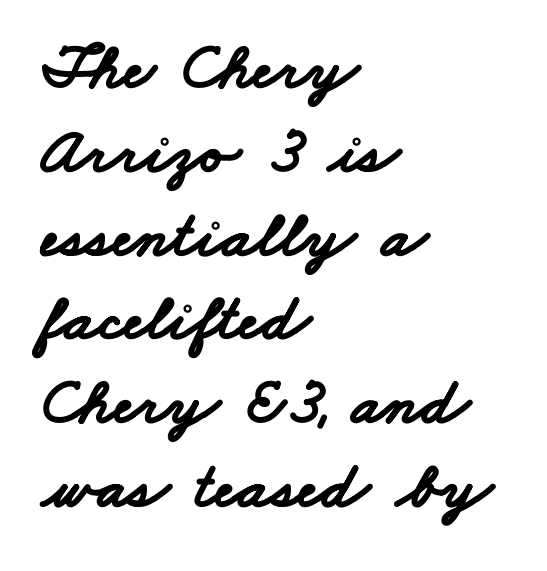
The image shows 66 px bold, wide sans-serif type; set left-aligned, normal line spacing (1.27x), normal letter spacing, not underlined; low stroke contrast and a small x-height.
